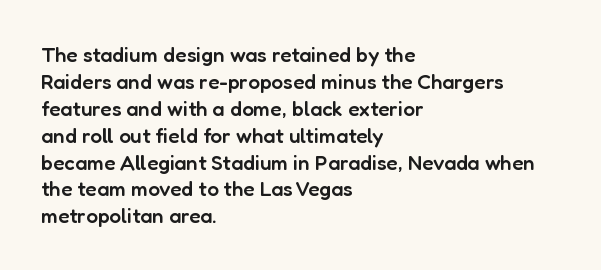
{"italic": "no", "bold": "semi", "underline": "no", "align": "left", "line_spacing": "normal", "line_spacing_ratio": 1.28, "letter_spacing": "normal", "letter_spacing_em": 0.0, "glyph_px": 21}
